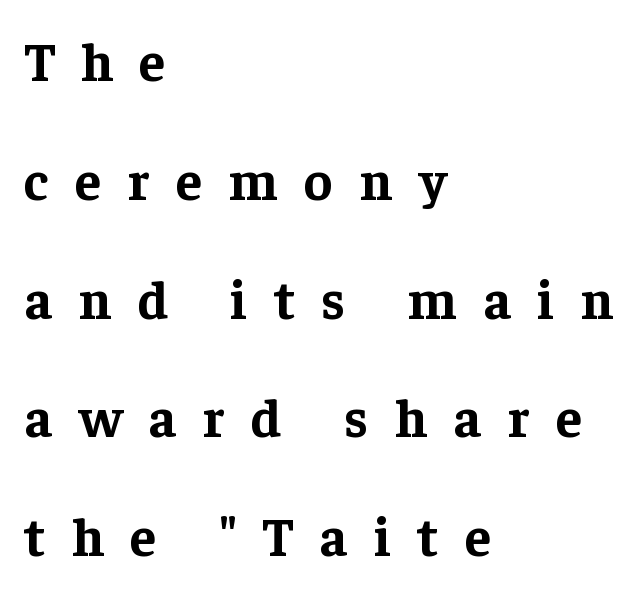
{"serif": "yes", "italic": "no", "bold": "yes", "weight": "bold", "width": "normal", "stroke_contrast": "low", "x_height": "medium", "monospaced": "no", "underline": "no", "align": "left", "line_spacing": "loose", "line_spacing_ratio": 2.2, "letter_spacing": "wide", "letter_spacing_em": 0.49, "glyph_px": 54}
